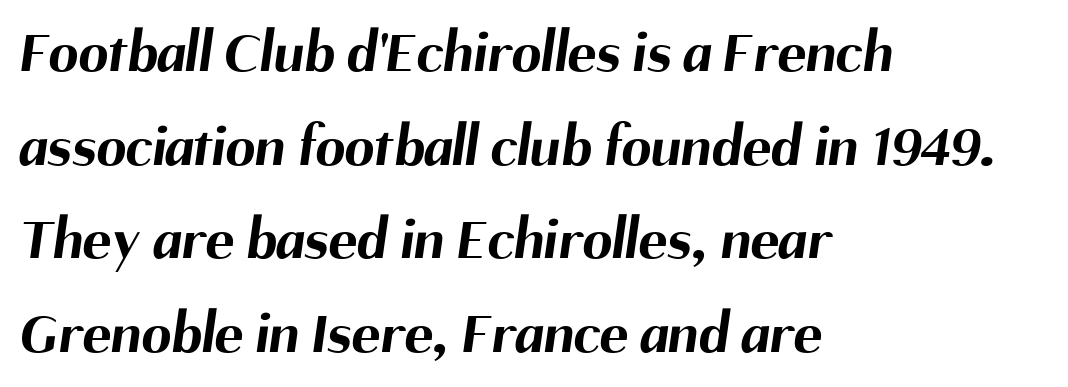
{"serif": "no", "bold": "yes", "weight": "bold", "width": "normal", "stroke_contrast": "medium", "x_height": "medium", "monospaced": "no", "underline": "no", "align": "left", "line_spacing": "normal", "line_spacing_ratio": 1.56, "letter_spacing": "normal", "letter_spacing_em": 0.0, "glyph_px": 60}
